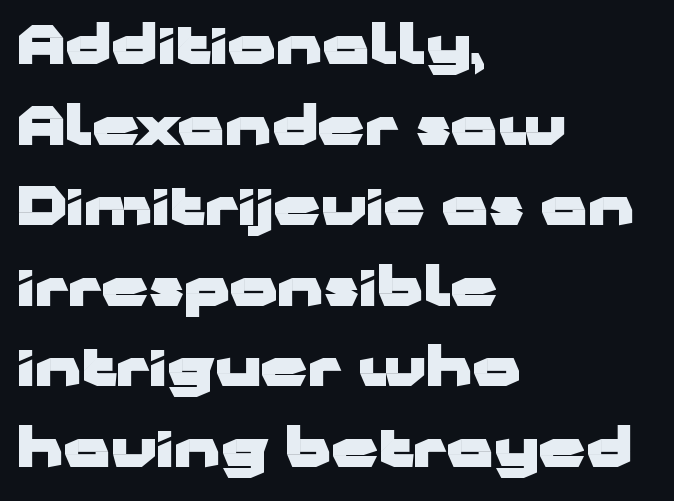
{"serif": "no", "italic": "no", "bold": "yes", "weight": "heavy", "width": "wide", "stroke_contrast": "low", "x_height": "medium", "monospaced": "no", "underline": "no", "align": "left", "line_spacing": "normal", "line_spacing_ratio": 1.55, "letter_spacing": "normal", "letter_spacing_em": 0.0, "glyph_px": 52}
